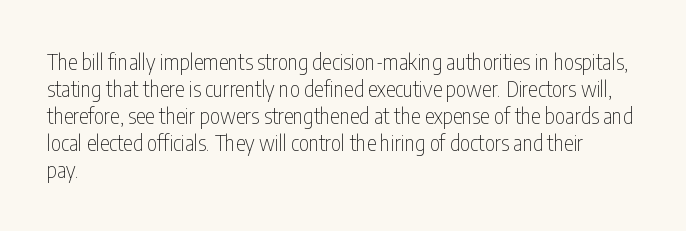
Beneath every word, the page is bare. The lettering holds an erect, upright posture throughout. Caption: face not bold, strokes unweighted. The gaps between neighbouring characters are ordinary and unremarkable.
